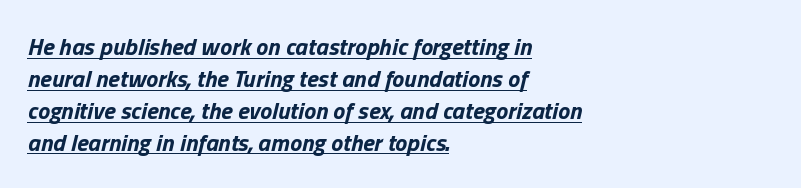
Slant detected: the letters are inclined. The string is rendered with underlining switched on. One glance says typical: line gaps are just what's usual. A typesetter would call this zero additional tracking.
